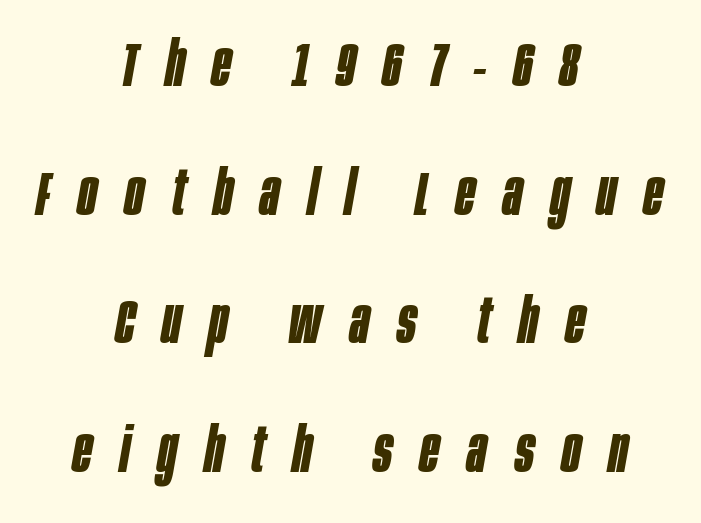
Q: Is the text bold? A: Yes.
Q: Is the text italic (slanted)? A: Yes, it leans right by about 10 degrees.
Q: Is the text underlined? A: No.
Q: How is the paragraph aligned? A: Centered.
Q: Is the spacing between letters normal or unusually wide? A: Unusually wide.
Q: Is the spacing between lines tight, normal or loose? A: Loose.
Q: Width (condensed, normal, or wide)? A: Condensed.
Q: Stroke contrast? A: Low.
Q: x-height? A: Large.
Q: Monospaced? A: No.
